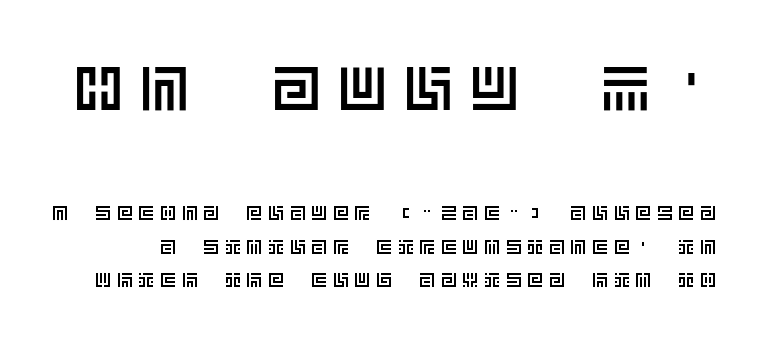
Q: Is the text italic (slanted)? A: No, it is upright.
Q: Is the text underlined? A: No.
Q: Is the spacing between letters normal or unusually wide? A: Unusually wide.
Q: Is the spacing between lines tight, normal or loose? A: Normal.
Q: Which block of text is set in a larger size, the first (top) or the second (bottom)? A: The first (top) one.
Q: Width (condensed, normal, or wide)? A: Normal.
Q: x-height? A: Large.
